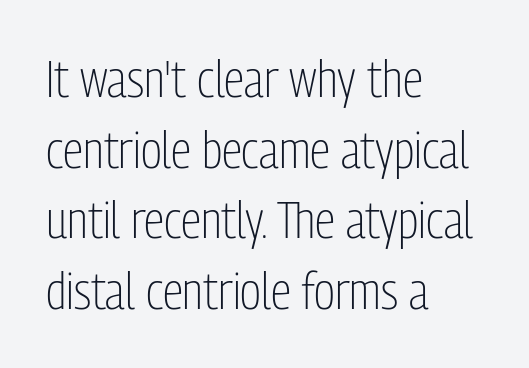
The rendering anchors every line to the left-hand side. The letters look calm and open, with moderate or lighter stems. The lines sit at an ordinary, default distance from one another. The designer went with a sans here, leaving each stem footless. Posture: straight, roman, zero tilt. Here the glyphs are tracked normally, forming tight word shapes.
